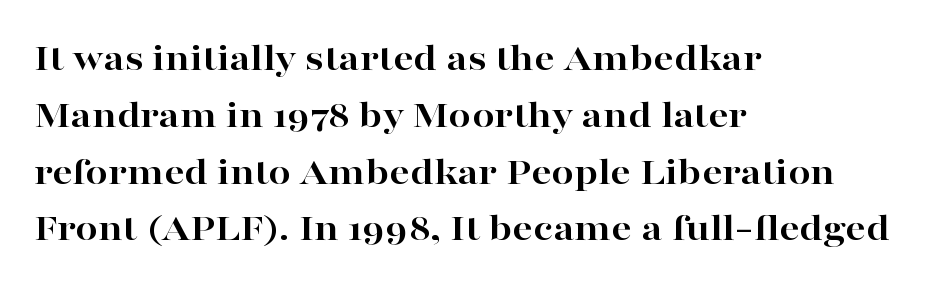
The image shows 40 px bold, wide serif type, upright; set left-aligned, normal line spacing (1.42x), normal letter spacing, not underlined; high stroke contrast and a medium x-height.
